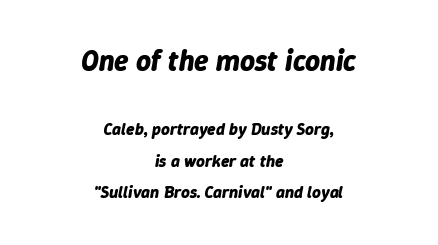
The image shows 29 px bold type, italic (leaning right); set centered, line spacing 1.86x, normal letter spacing, not underlined; the first (top) block is 1.71x larger; low stroke contrast and a medium x-height.
